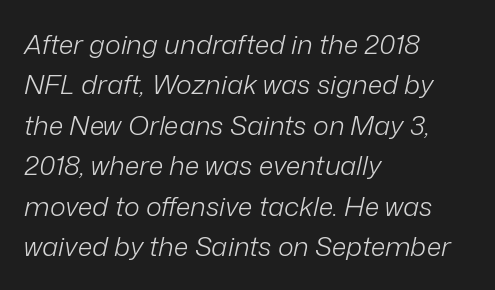
{"italic": "yes", "lean": "right", "slant_degrees": 12, "bold": "no", "underline": "no", "align": "left", "line_spacing": "normal", "line_spacing_ratio": 1.5, "letter_spacing": "normal", "letter_spacing_em": 0.0, "glyph_px": 27}
